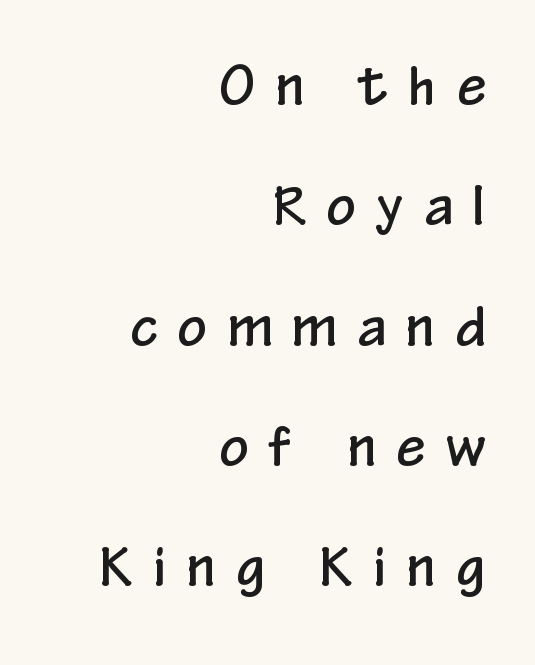
The typography opts for an upright posture over an oblique one. The space between consecutive lines is lavish. You could only call the tracking loose — the letters float apart. The baseline area is clear.
